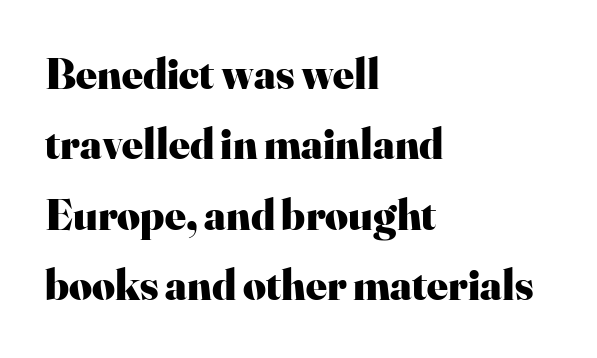
Q: Is the text bold? A: Yes.
Q: Is the text italic (slanted)? A: No, it is upright.
Q: Is the typeface a serif or a sans-serif typeface? A: Serif.
Q: Is the text underlined? A: No.
Q: How is the paragraph aligned? A: Left-aligned.
Q: Is the spacing between letters normal or unusually wide? A: Normal.
Q: Is the spacing between lines tight, normal or loose? A: Normal.
Q: Width (condensed, normal, or wide)? A: Normal.
Q: Stroke contrast? A: High.
Q: x-height? A: Small.
Q: Monospaced? A: No.
